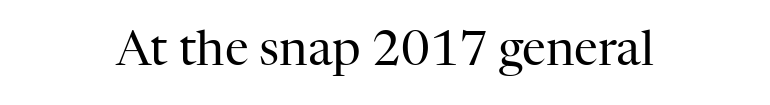
The image shows 48 px regular-weight serif type, upright; set normal letter spacing, not underlined; high stroke contrast and a medium x-height.
